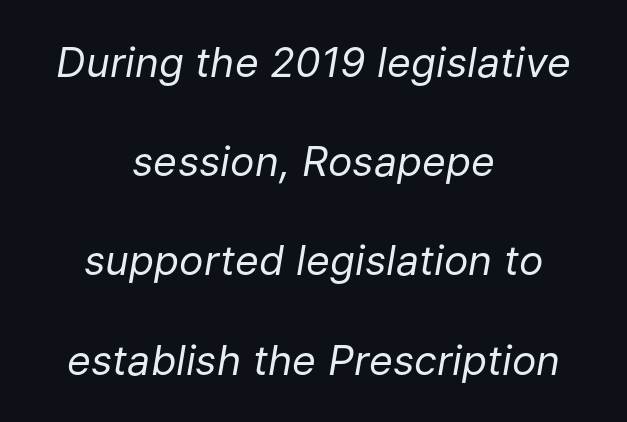
Q: Is the text bold? A: No.
Q: Is the text italic (slanted)? A: Yes, it leans right by about 9 degrees.
Q: Is the text underlined? A: No.
Q: How is the paragraph aligned? A: Centered.
Q: Is the spacing between letters normal or unusually wide? A: Normal.
Q: Is the spacing between lines tight, normal or loose? A: Loose.
Q: Width (condensed, normal, or wide)? A: Normal.
Q: Stroke contrast? A: Low.
Q: x-height? A: Medium.
Q: Monospaced? A: No.
